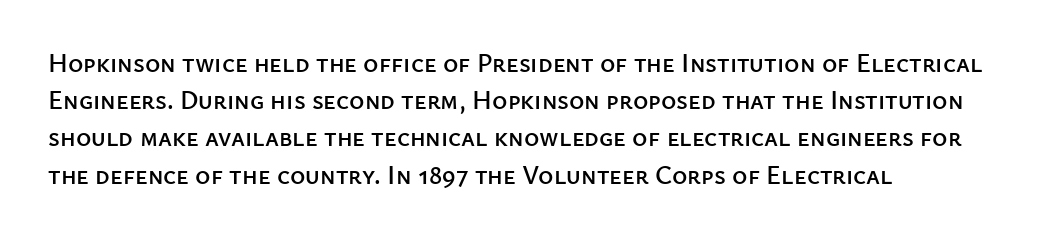
The passage is arranged the way most books set body copy — flush left. No extra tracking has been applied to these lines. You can tell it's not italic because the verticals are truly vertical. The leading is moderate, giving the passage an even texture. The specimen omits any rule beneath the text block's lines.
